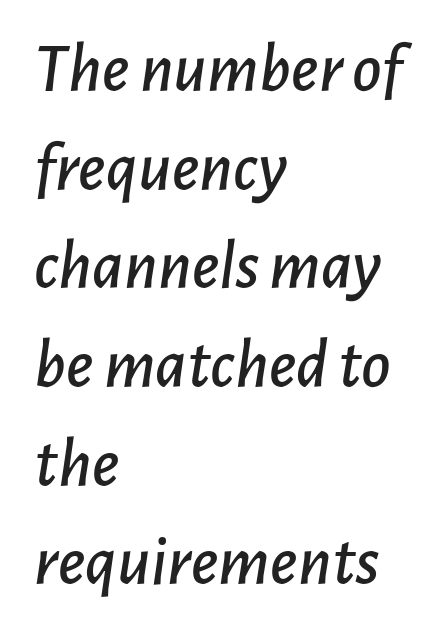
Q: Is the text italic (slanted)? A: Yes, it leans right by about 7 degrees.
Q: Is the text underlined? A: No.
Q: How is the paragraph aligned? A: Left-aligned.
Q: Is the spacing between letters normal or unusually wide? A: Normal.
Q: Is the spacing between lines tight, normal or loose? A: Normal.
Q: Width (condensed, normal, or wide)? A: Normal.
Q: Stroke contrast? A: Low.
Q: x-height? A: Medium.
Q: Monospaced? A: No.
